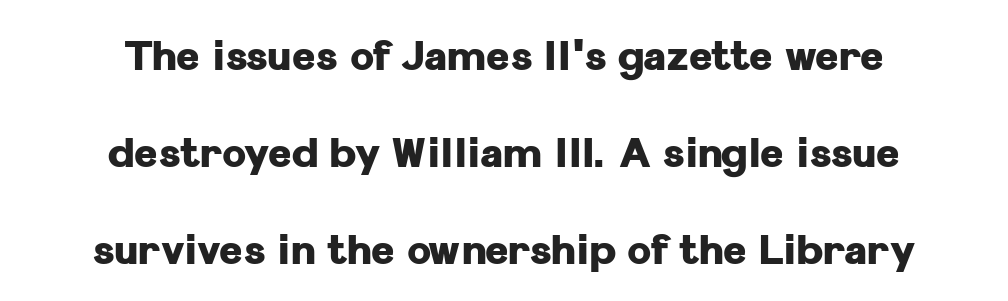
Students, note that the glyphs here touch the page at normal intervals. Upright lettering throughout. This is heavy type, rendered in bold. The rendering uses natural spacing where letterforms have individual widths.
